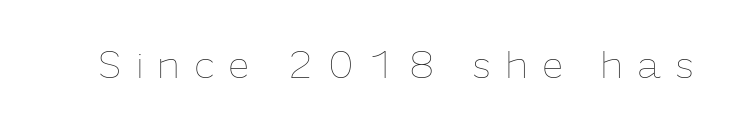
Q: Is the text bold? A: No.
Q: Is the text italic (slanted)? A: No, it is upright.
Q: Is the text underlined? A: No.
Q: Is the spacing between letters normal or unusually wide? A: Unusually wide.
Q: Width (condensed, normal, or wide)? A: Normal.
Q: Stroke contrast? A: Low.
Q: x-height? A: Medium.
Q: Monospaced? A: No.
